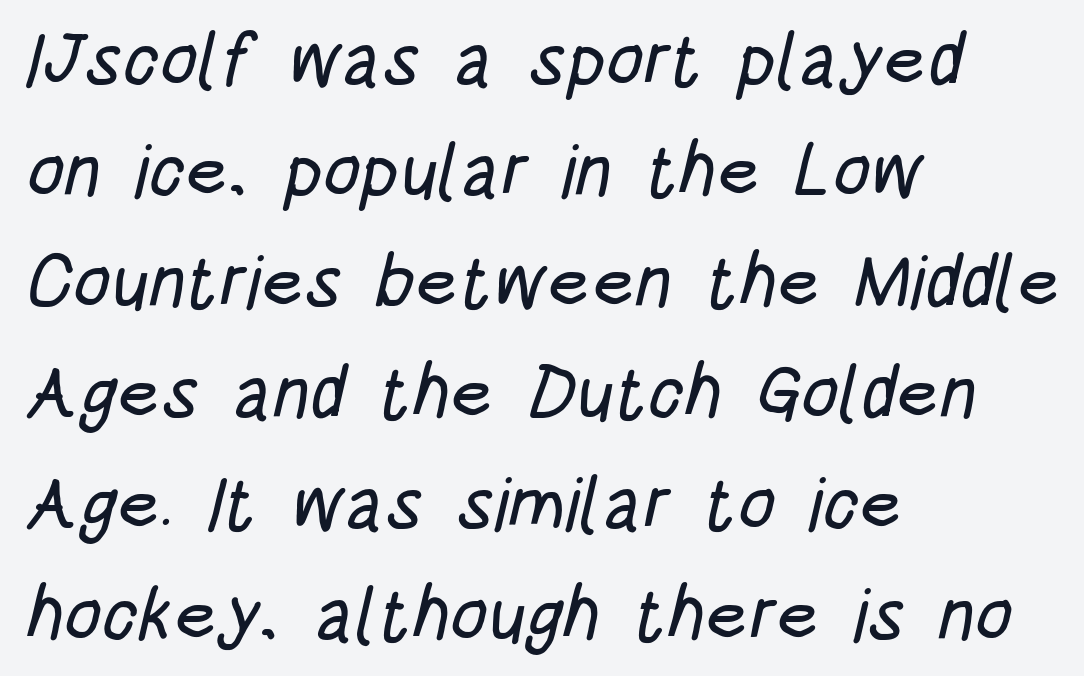
The face used here is rendered with its standard letterfit. The gap between lines stays unmarked. The glyphs in this specimen are sans serif. This sample has the flowing, uneven cadence of proportional lettering. The lines sit at an ordinary, default distance from one another. The paragraph shown leans on its left margin.
